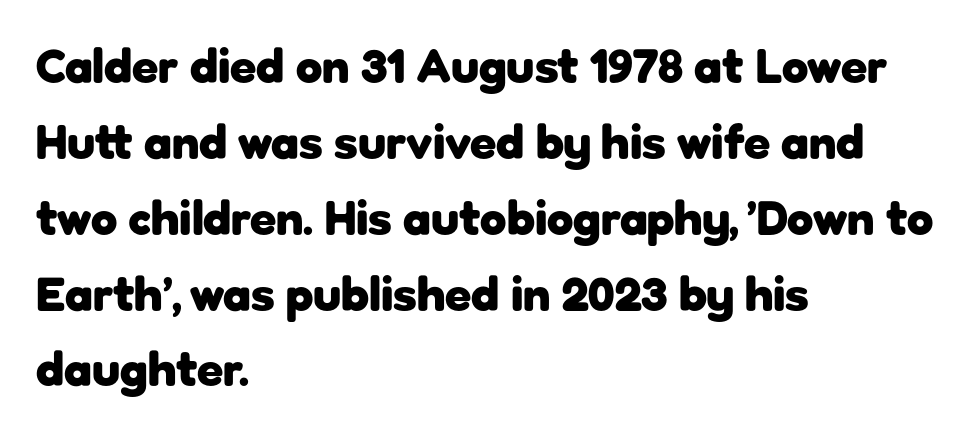
{"serif": "no", "italic": "no", "bold": "yes", "weight": "heavy", "width": "normal", "stroke_contrast": "low", "x_height": "medium", "monospaced": "no", "underline": "no", "align": "left", "line_spacing": "normal", "line_spacing_ratio": 1.58, "letter_spacing": "normal", "letter_spacing_em": 0.0, "glyph_px": 48}
